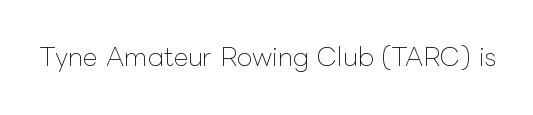
The image shows 25 px text type, upright; set normal letter spacing, not underlined.
